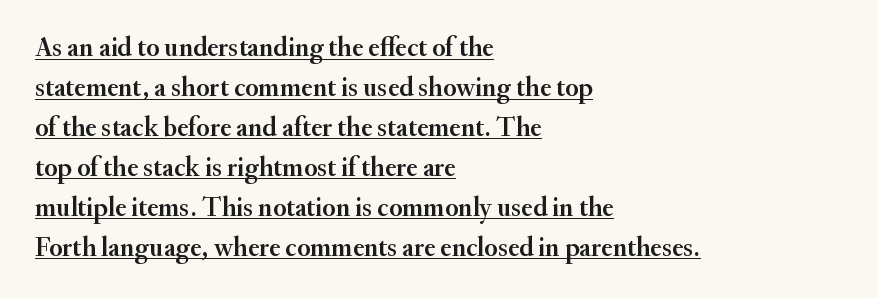
Q: Is the text italic (slanted)? A: No, it is upright.
Q: Is the text underlined? A: Yes.
Q: How is the paragraph aligned? A: Left-aligned.
Q: Is the spacing between letters normal or unusually wide? A: Normal.
Q: Is the spacing between lines tight, normal or loose? A: Normal.
